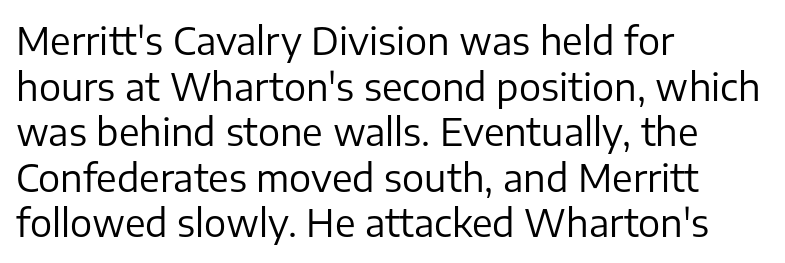
The image shows 37 px regular-weight sans-serif type, upright; set left-aligned, line spacing 1.23x, normal letter spacing, not underlined; low stroke contrast and a medium x-height.
